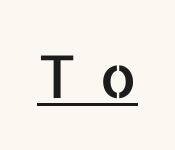
The tracking jumps out immediately: characters are airy and widely separated. Do the letters lean? They stand straight. Is this a fixed-width face? No — the glyphs have proportional, varying widths. The typesetter has applied underlining to the passage shown.
